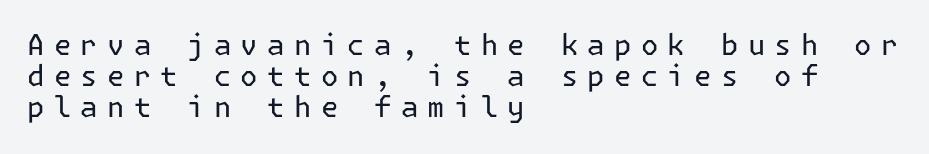
The image shows 29 px regular-weight sans-serif type, upright; set left-aligned, tight line spacing (1.07x), unusually wide letter spacing (+0.32 em), not underlined; low stroke contrast and a medium x-height.
